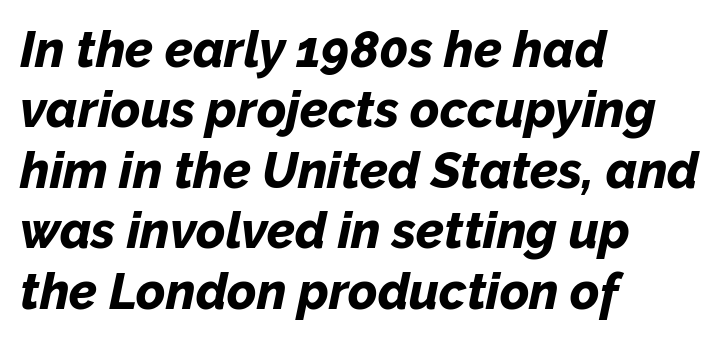
Q: Is the text bold? A: Yes.
Q: Is the text italic (slanted)? A: Yes, it leans right by about 12 degrees.
Q: Is the text underlined? A: No.
Q: How is the paragraph aligned? A: Left-aligned.
Q: Is the spacing between letters normal or unusually wide? A: Normal.
Q: Width (condensed, normal, or wide)? A: Normal.
Q: Stroke contrast? A: Low.
Q: x-height? A: Medium.
Q: Monospaced? A: No.
